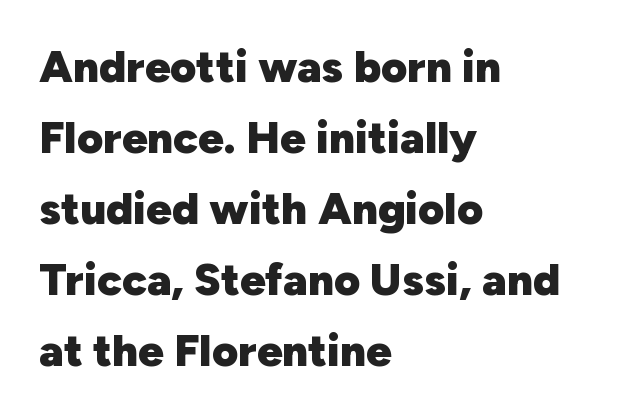
Q: Is the text bold? A: Yes.
Q: Is the text italic (slanted)? A: No, it is upright.
Q: Is the typeface a serif or a sans-serif typeface? A: Sans-serif.
Q: Is the text underlined? A: No.
Q: How is the paragraph aligned? A: Left-aligned.
Q: Is the spacing between letters normal or unusually wide? A: Normal.
Q: Is the spacing between lines tight, normal or loose? A: Normal.
Q: Width (condensed, normal, or wide)? A: Normal.
Q: Stroke contrast? A: Low.
Q: x-height? A: Medium.
Q: Monospaced? A: No.
